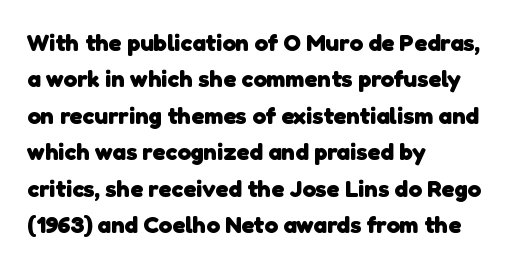
{"bold": "yes", "underline": "no", "align": "left", "line_spacing": "normal", "line_spacing_ratio": 1.52, "letter_spacing": "normal", "letter_spacing_em": 0.0, "glyph_px": 24}
